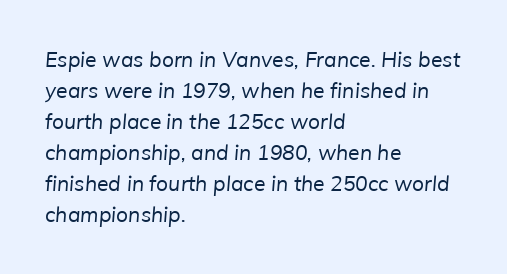
The paragraph shown leans on its left margin. Short note: letters normally spaced. A bare baseline throughout the passage. Is there much room between lines? A standard amount, neither cramped nor airy. Think standard paragraph weight, or any step lighter than that.
